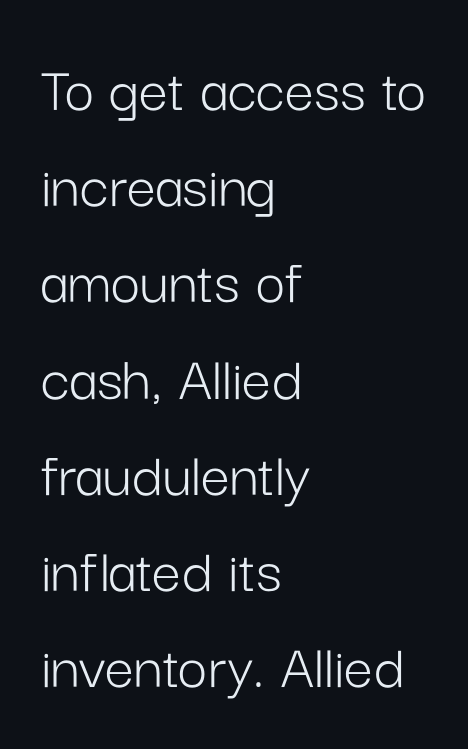
{"serif": "no", "italic": "no", "bold": "no", "weight": "light", "width": "normal", "stroke_contrast": "low", "x_height": "medium", "monospaced": "no", "underline": "no", "align": "left", "line_spacing": "normal", "line_spacing_ratio": 1.48, "letter_spacing": "normal", "letter_spacing_em": 0.0, "glyph_px": 65}
